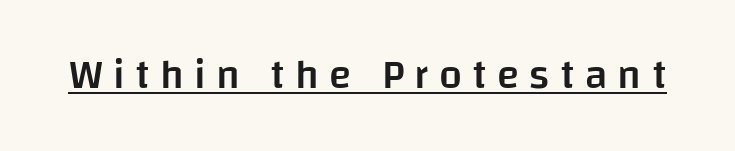
The image shows 41 px semibold sans-serif type, upright; set unusually wide letter spacing (+0.25 em), underlined; low stroke contrast and a large x-height.
